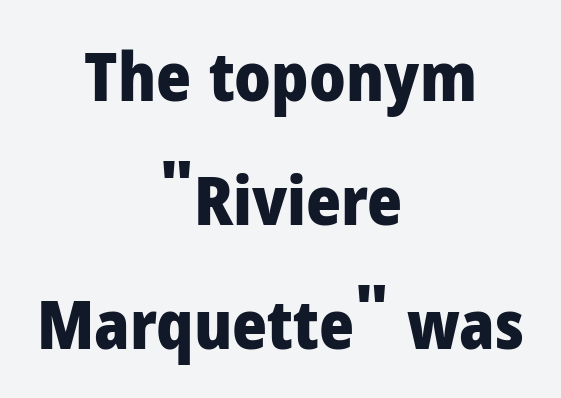
The image shows 67 px heavy sans-serif type, upright; set centered, line spacing 1.85x, normal letter spacing, not underlined; low stroke contrast and a medium x-height.
